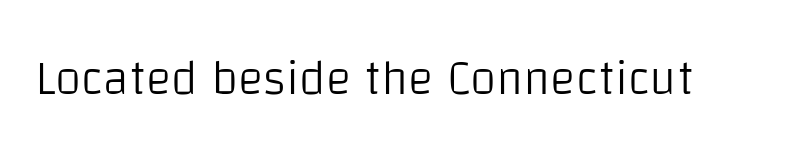
The image shows 48 px light sans-serif type, upright; set normal letter spacing, not underlined; low stroke contrast and a large x-height.
